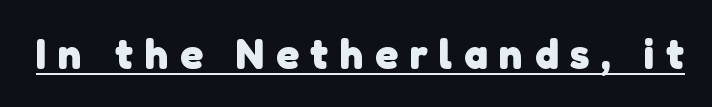
The image shows 42 px heavy sans-serif type; set unusually wide letter spacing (+0.28 em), underlined; low stroke contrast and a medium x-height.
